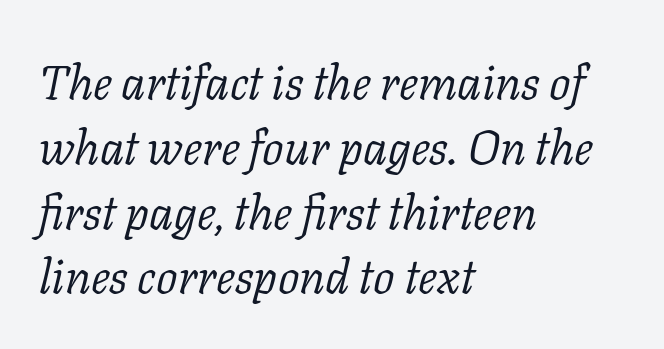
{"serif": "yes", "italic": "yes", "lean": "right", "slant_degrees": 11, "bold": "no", "weight": "light", "width": "normal", "stroke_contrast": "low", "x_height": "medium", "monospaced": "no", "underline": "no", "align": "left", "line_spacing": "normal", "line_spacing_ratio": 1.35, "letter_spacing": "normal", "letter_spacing_em": 0.0, "glyph_px": 48}
